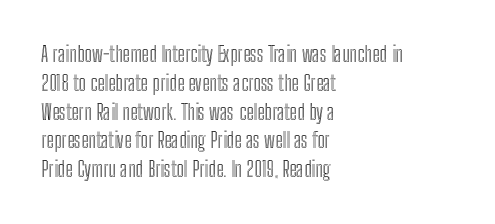
The compositor pushed each line to the left boundary. The strip under each line holds only bare page. When letters stand straight like this, we call the style roman or upright. Letter spacing: default. In terms of leading, this rendering sits right in the middle.
